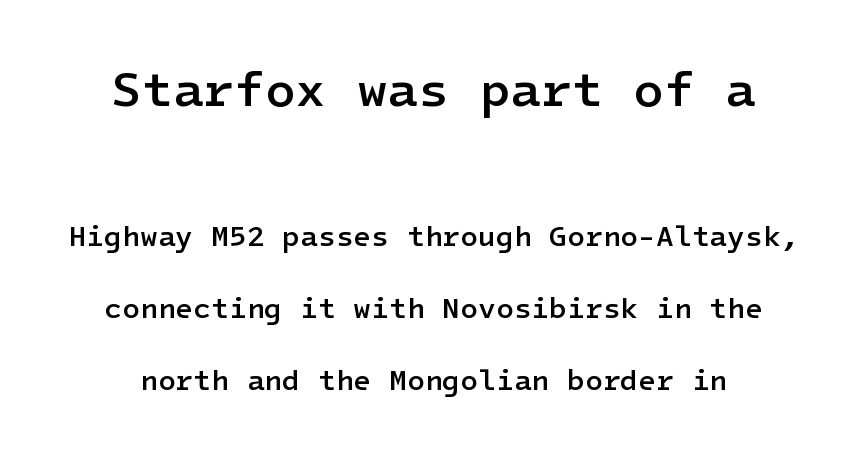
{"serif": "no", "italic": "no", "bold": "semi", "weight": "semibold", "width": "normal", "stroke_contrast": "low", "x_height": "medium", "underline": "no", "align": "center", "line_spacing": "loose", "line_spacing_ratio": 2.47, "letter_spacing": "normal", "letter_spacing_em": 0.0, "larger_block": "first", "size_ratio": 1.72, "glyph_px": 50}
